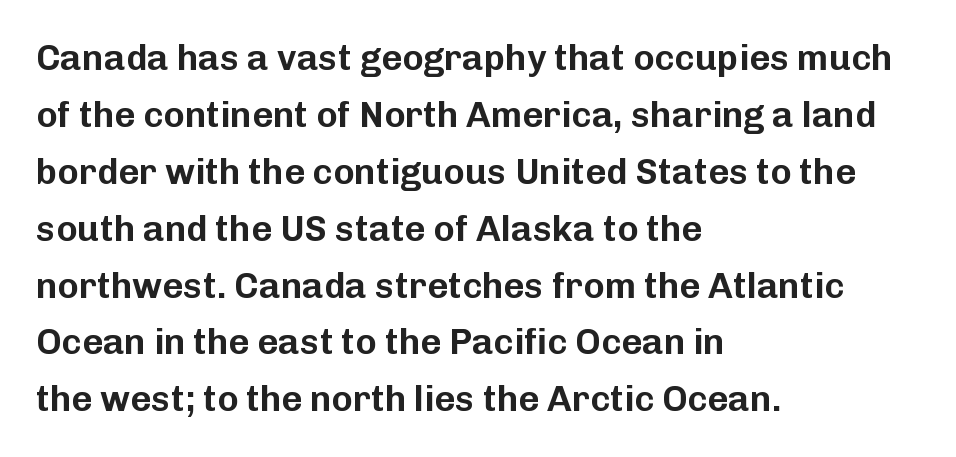
The image shows 36 px sans-serif type, upright; set left-aligned, normal line spacing (1.58x), normal letter spacing, not underlined; low stroke contrast and a medium x-height.
